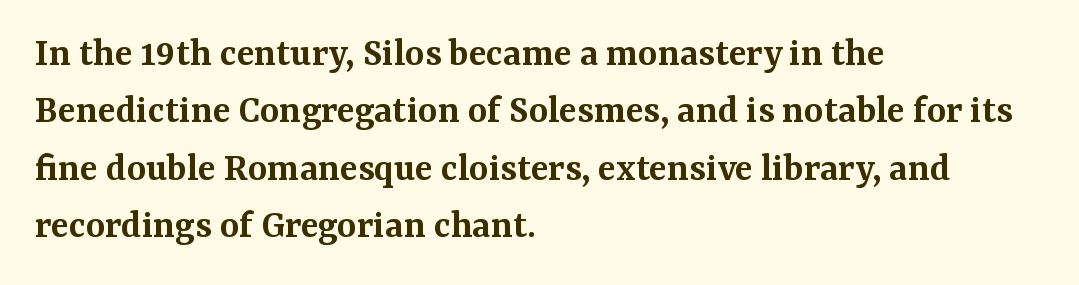
Q: Is the text bold? A: Semi-bold.
Q: Is the text italic (slanted)? A: No, it is upright.
Q: Is the typeface a serif or a sans-serif typeface? A: Serif.
Q: Is the text underlined? A: No.
Q: How is the paragraph aligned? A: Left-aligned.
Q: Is the spacing between letters normal or unusually wide? A: Normal.
Q: Is the spacing between lines tight, normal or loose? A: Normal.
Q: Width (condensed, normal, or wide)? A: Normal.
Q: Stroke contrast? A: Medium.
Q: x-height? A: Medium.
Q: Monospaced? A: No.
